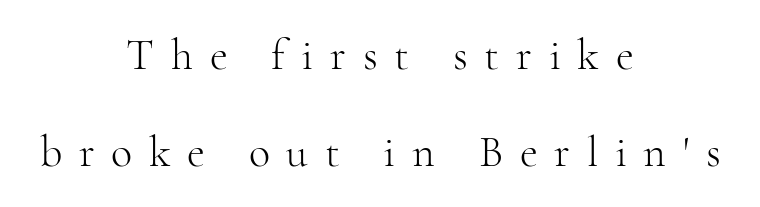
Q: Is the text bold? A: No.
Q: Is the text italic (slanted)? A: No, it is upright.
Q: Is the typeface a serif or a sans-serif typeface? A: Serif.
Q: Is the text underlined? A: No.
Q: How is the paragraph aligned? A: Centered.
Q: Is the spacing between letters normal or unusually wide? A: Unusually wide.
Q: Is the spacing between lines tight, normal or loose? A: Loose.
Q: Width (condensed, normal, or wide)? A: Normal.
Q: Stroke contrast? A: High.
Q: x-height? A: Small.
Q: Monospaced? A: No.
